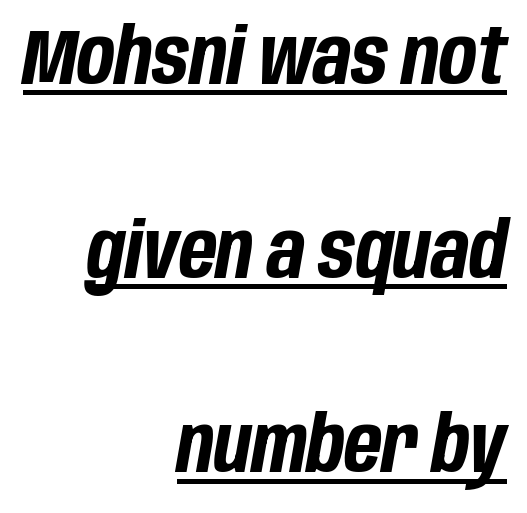
Q: Is the text bold? A: Yes.
Q: Is the text italic (slanted)? A: Yes, it leans right by about 10 degrees.
Q: Is the text underlined? A: Yes.
Q: How is the paragraph aligned? A: Right-aligned.
Q: Is the spacing between letters normal or unusually wide? A: Normal.
Q: Is the spacing between lines tight, normal or loose? A: Loose.
Q: Width (condensed, normal, or wide)? A: Condensed.
Q: Stroke contrast? A: Low.
Q: x-height? A: Large.
Q: Monospaced? A: No.
